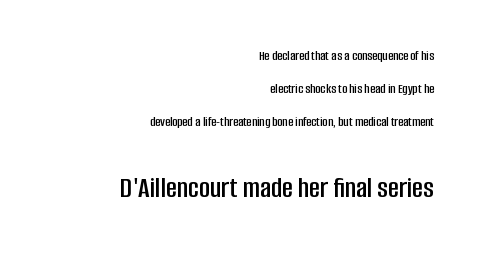
{"serif": "no", "italic": "no", "width": "condensed", "stroke_contrast": "low", "x_height": "large", "monospaced": "no", "underline": "no", "align": "right", "line_spacing": "loose", "line_spacing_ratio": 2.35, "letter_spacing": "normal", "letter_spacing_em": 0.0, "larger_block": "second", "size_ratio": 2.14, "glyph_px": 30}
